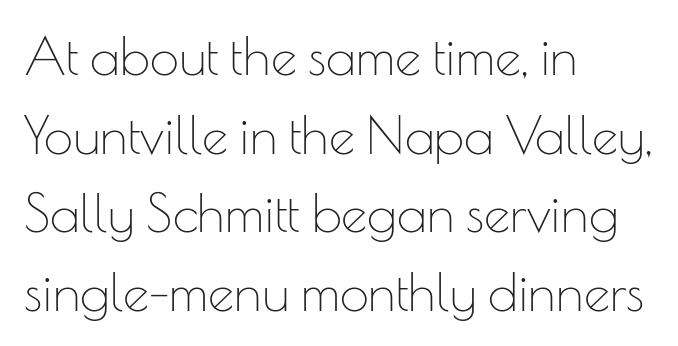
{"serif": "no", "italic": "no", "bold": "no", "weight": "thin", "width": "normal", "stroke_contrast": "low", "x_height": "small", "monospaced": "no", "underline": "no", "align": "left", "line_spacing": "normal", "line_spacing_ratio": 1.51, "letter_spacing": "normal", "letter_spacing_em": 0.0, "glyph_px": 52}
